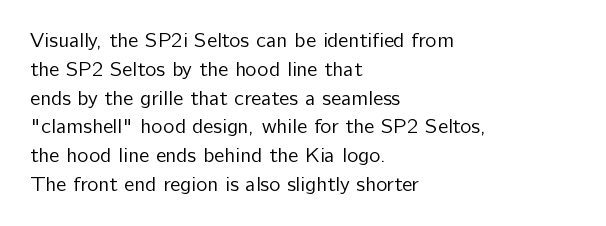
The image shows 21 px text type, upright; set left-aligned, normal line spacing (1.37x), normal letter spacing, not underlined.
